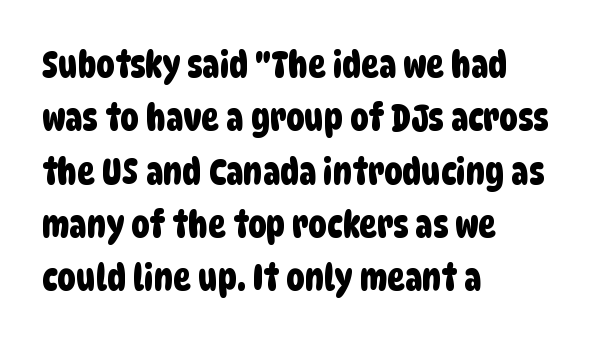
{"serif": "no", "width": "condensed", "stroke_contrast": "low", "x_height": "large", "monospaced": "no", "underline": "no", "align": "left", "line_spacing": "normal", "line_spacing_ratio": 1.44, "letter_spacing": "normal", "letter_spacing_em": 0.0, "glyph_px": 37}
